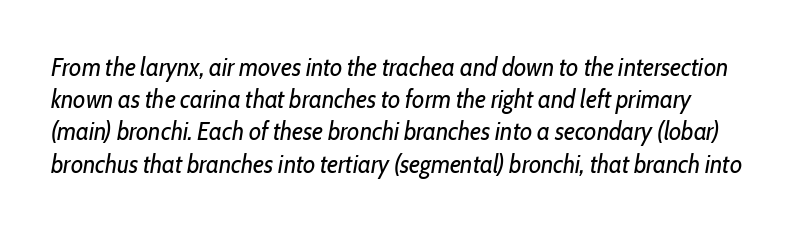
Q: Is the text bold? A: No.
Q: Is the text italic (slanted)? A: Yes, it leans right by about 10 degrees.
Q: Is the text underlined? A: No.
Q: Is the spacing between letters normal or unusually wide? A: Normal.
Q: Is the spacing between lines tight, normal or loose? A: Normal.
